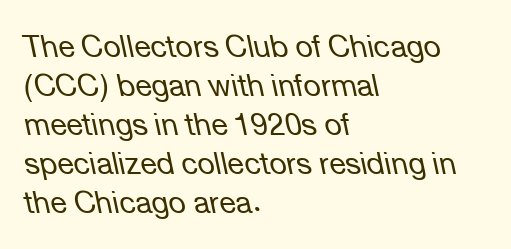
Quick note: italic. These lines are rendered in a variable-pitch font. Horizontal bands of white between lines are of average thickness. The passage shown has conventional tracking throughout.
